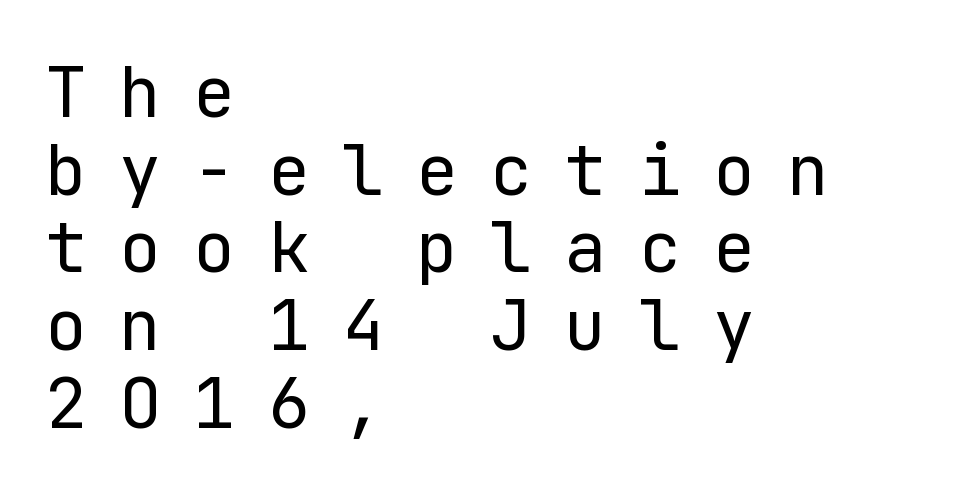
Q: Is the text bold? A: No.
Q: Is the text italic (slanted)? A: No, it is upright.
Q: Is the typeface a serif or a sans-serif typeface? A: Sans-serif.
Q: Is the text underlined? A: No.
Q: How is the paragraph aligned? A: Left-aligned.
Q: Is the spacing between letters normal or unusually wide? A: Unusually wide.
Q: Is the spacing between lines tight, normal or loose? A: Tight.
Q: Width (condensed, normal, or wide)? A: Normal.
Q: Stroke contrast? A: Low.
Q: x-height? A: Medium.
